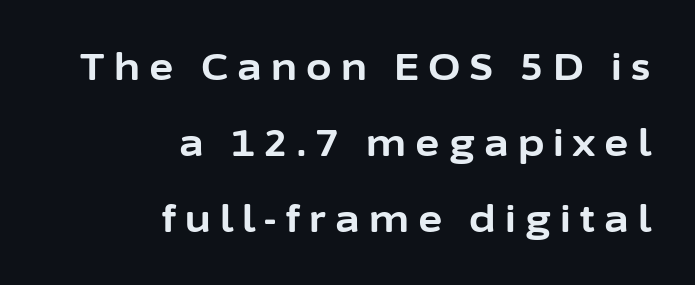
{"serif": "no", "italic": "no", "bold": "yes", "weight": "bold", "width": "normal", "stroke_contrast": "low", "x_height": "medium", "monospaced": "no", "underline": "no", "align": "right", "line_spacing": "loose", "line_spacing_ratio": 2.05, "letter_spacing": "wide", "letter_spacing_em": 0.25, "glyph_px": 37}
